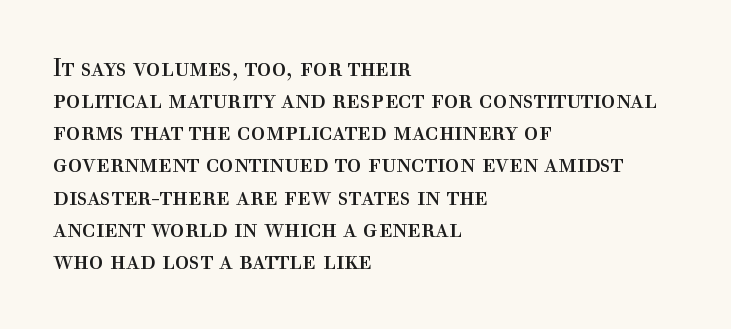
{"italic": "no", "bold": "no", "underline": "no", "align": "left", "line_spacing": "normal", "line_spacing_ratio": 1.34, "letter_spacing": "normal", "letter_spacing_em": 0.0, "glyph_px": 24}
